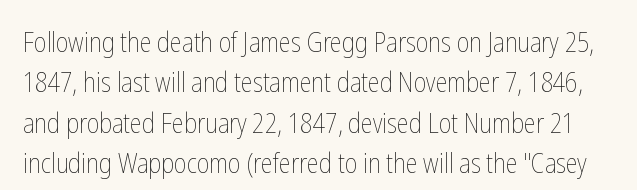
Q: Is the text bold? A: No.
Q: Is the text italic (slanted)? A: No, it is upright.
Q: Is the text underlined? A: No.
Q: Is the spacing between letters normal or unusually wide? A: Normal.
Q: Is the spacing between lines tight, normal or loose? A: Normal.
